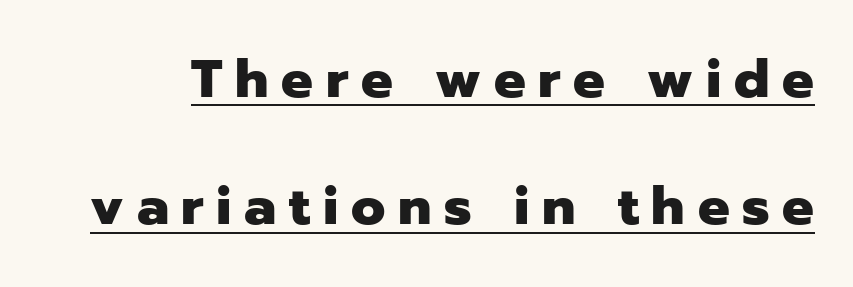
{"serif": "no", "italic": "no", "bold": "yes", "weight": "heavy", "width": "normal", "stroke_contrast": "low", "x_height": "medium", "monospaced": "no", "underline": "yes", "line_spacing": "loose", "line_spacing_ratio": 2.4, "letter_spacing": "wide", "letter_spacing_em": 0.24, "glyph_px": 53}
